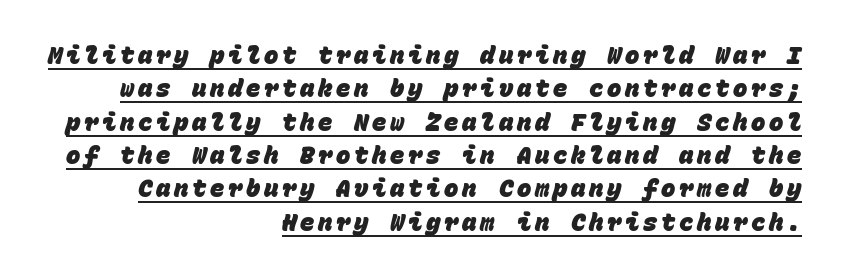
Q: Is the text bold? A: Yes.
Q: Is the text underlined? A: Yes.
Q: How is the paragraph aligned? A: Right-aligned.
Q: Is the spacing between lines tight, normal or loose? A: Normal.
